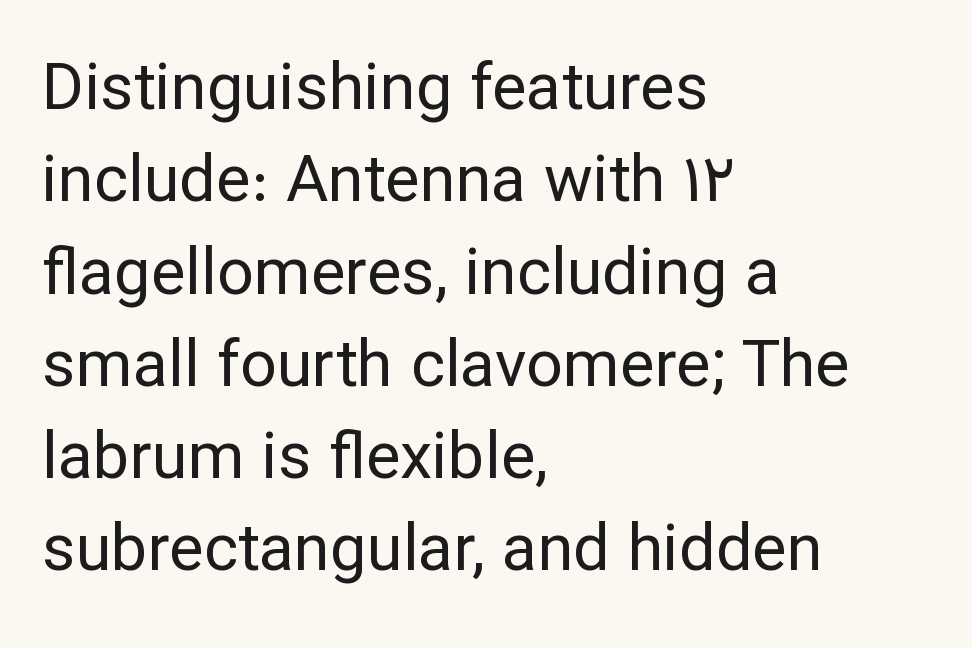
Q: Is the text bold? A: No.
Q: Is the text italic (slanted)? A: No, it is upright.
Q: Is the typeface a serif or a sans-serif typeface? A: Sans-serif.
Q: Is the text underlined? A: No.
Q: How is the paragraph aligned? A: Left-aligned.
Q: Is the spacing between letters normal or unusually wide? A: Normal.
Q: Is the spacing between lines tight, normal or loose? A: Normal.
Q: Width (condensed, normal, or wide)? A: Normal.
Q: Stroke contrast? A: Low.
Q: x-height? A: Medium.
Q: Monospaced? A: No.
